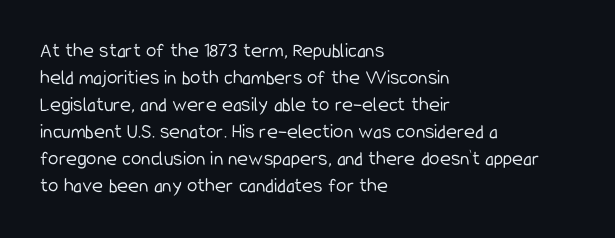
The image shows 21 px text type, upright; set left-aligned, normal line spacing (1.29x), normal letter spacing, not underlined.
